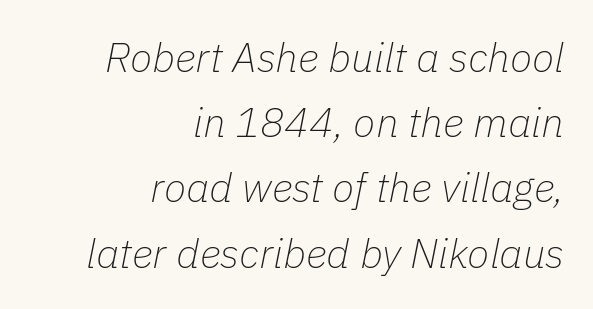
{"italic": "yes", "lean": "right", "slant_degrees": 11, "bold": "no", "weight": "thin", "width": "normal", "stroke_contrast": "low", "x_height": "medium", "monospaced": "no", "underline": "no", "align": "right", "line_spacing": "normal", "line_spacing_ratio": 1.59, "letter_spacing": "normal", "letter_spacing_em": 0.0, "glyph_px": 41}
